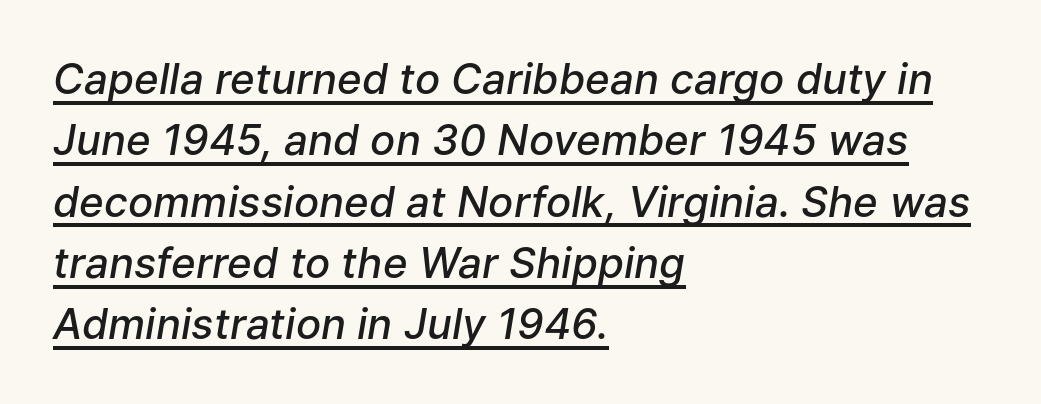
Caption: lettering with a line underneath. This sample uses plain, unmodified letter spacing. Spacing verdict: proportional, widths tailored to each character. Vertically, the passage feels balanced, rows spaced as you'd expect. The rendering uses a semibold face; strokes are thickened but not to full bold.
